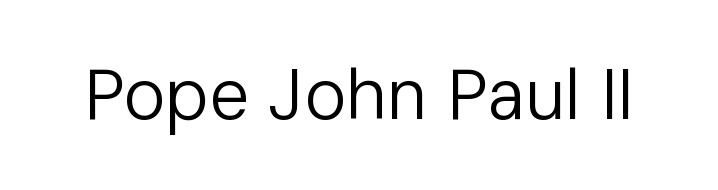
The image shows 71 px regular-weight sans-serif type, upright; set normal letter spacing, not underlined; low stroke contrast and a medium x-height.
